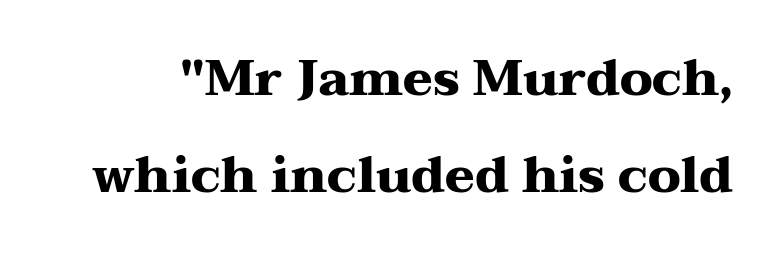
Q: Is the text bold? A: Yes.
Q: Is the text italic (slanted)? A: No, it is upright.
Q: Is the typeface a serif or a sans-serif typeface? A: Serif.
Q: Is the text underlined? A: No.
Q: Is the spacing between letters normal or unusually wide? A: Normal.
Q: Is the spacing between lines tight, normal or loose? A: Loose.
Q: Width (condensed, normal, or wide)? A: Wide.
Q: Stroke contrast? A: Medium.
Q: x-height? A: Medium.
Q: Monospaced? A: No.
